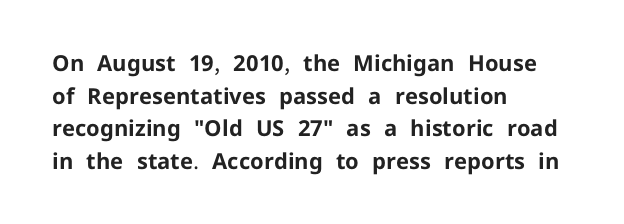
The letters stand straight up with perfectly vertical stems. Vertical spacing — default. Beneath every word, the page is bare. Typeset ragged right — the left edge is the straight one.
